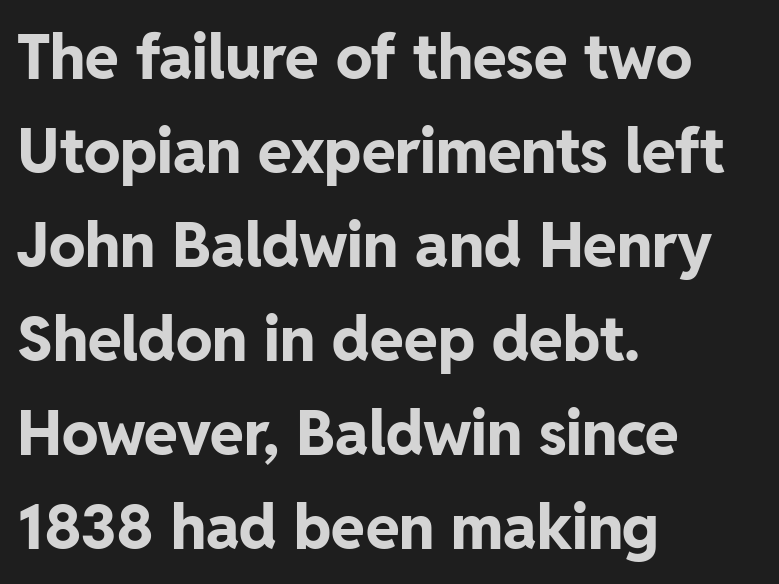
Q: Is the text bold? A: Yes.
Q: Is the text italic (slanted)? A: No, it is upright.
Q: Is the typeface a serif or a sans-serif typeface? A: Sans-serif.
Q: Is the text underlined? A: No.
Q: How is the paragraph aligned? A: Left-aligned.
Q: Is the spacing between letters normal or unusually wide? A: Normal.
Q: Is the spacing between lines tight, normal or loose? A: Normal.
Q: Width (condensed, normal, or wide)? A: Normal.
Q: Stroke contrast? A: Low.
Q: x-height? A: Medium.
Q: Monospaced? A: No.
